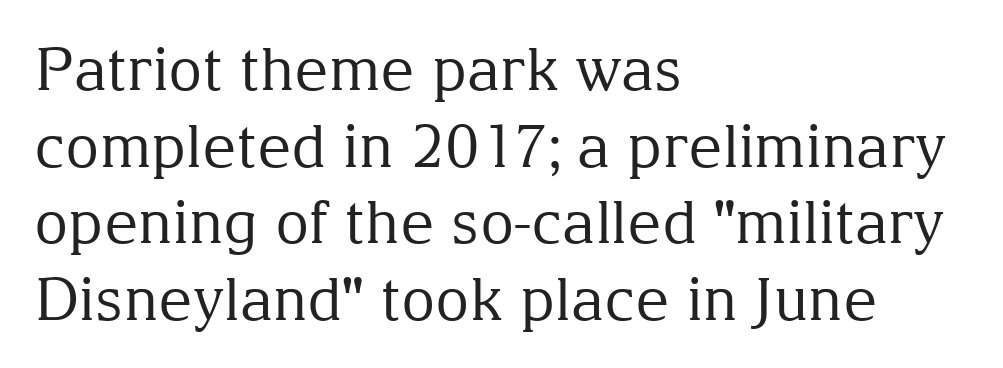
The image shows 59 px regular-weight serif type, upright; set left-aligned, normal line spacing (1.3x), normal letter spacing, not underlined; medium stroke contrast and a medium x-height.
